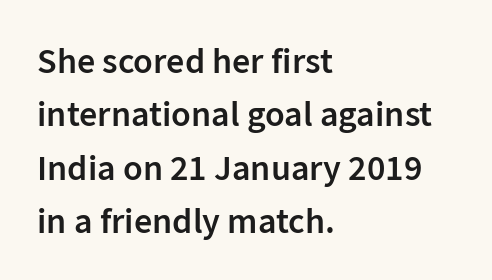
Q: Is the text bold? A: Semi-bold.
Q: Is the text italic (slanted)? A: No, it is upright.
Q: Is the typeface a serif or a sans-serif typeface? A: Sans-serif.
Q: Is the text underlined? A: No.
Q: How is the paragraph aligned? A: Left-aligned.
Q: Is the spacing between letters normal or unusually wide? A: Normal.
Q: Is the spacing between lines tight, normal or loose? A: Normal.
Q: Width (condensed, normal, or wide)? A: Normal.
Q: Stroke contrast? A: Low.
Q: x-height? A: Medium.
Q: Monospaced? A: No.
